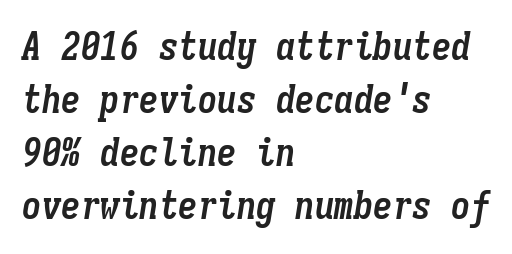
Q: Is the text bold? A: Yes.
Q: Is the text italic (slanted)? A: Yes, it leans right by about 9 degrees.
Q: Is the text underlined? A: No.
Q: How is the paragraph aligned? A: Left-aligned.
Q: Is the spacing between letters normal or unusually wide? A: Normal.
Q: Is the spacing between lines tight, normal or loose? A: Normal.
Q: Width (condensed, normal, or wide)? A: Condensed.
Q: Stroke contrast? A: Low.
Q: x-height? A: Medium.
Q: Monospaced? A: Yes.
